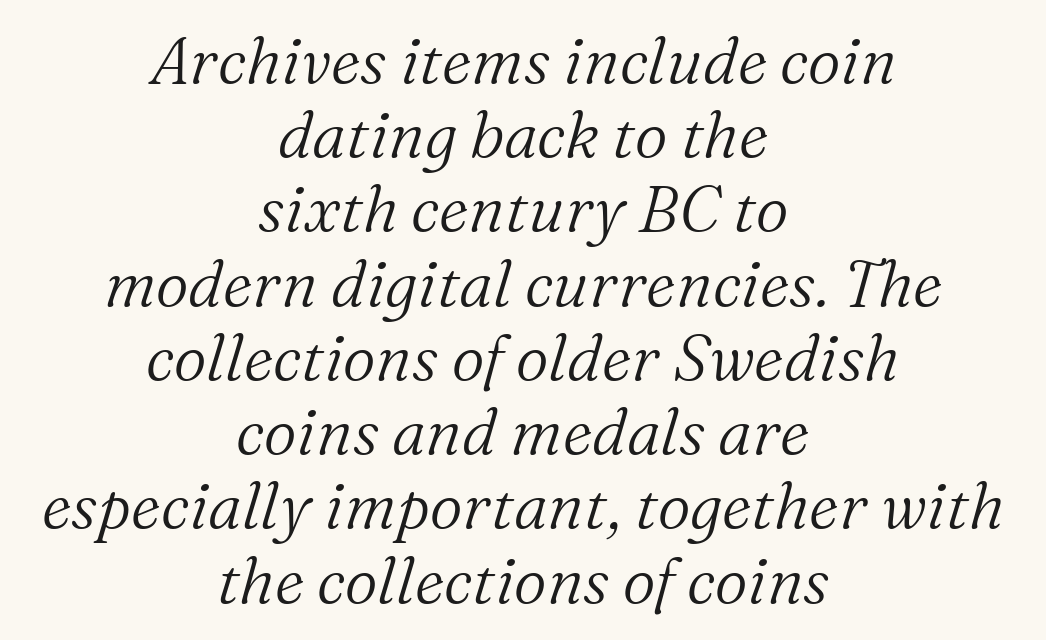
The image shows 64 px light serif type, italic (leaning right); set centered, line spacing 1.16x, normal letter spacing, not underlined; medium stroke contrast and a medium x-height.
